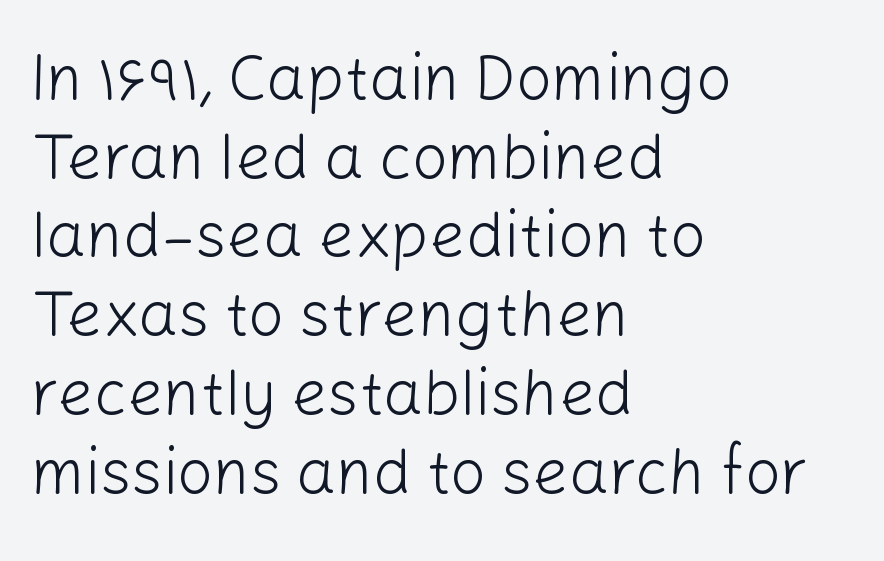
Q: Is the text bold? A: No.
Q: Is the text italic (slanted)? A: No, it is upright.
Q: Is the typeface a serif or a sans-serif typeface? A: Sans-serif.
Q: Is the text underlined? A: No.
Q: How is the paragraph aligned? A: Left-aligned.
Q: Is the spacing between letters normal or unusually wide? A: Normal.
Q: Is the spacing between lines tight, normal or loose? A: Normal.
Q: Width (condensed, normal, or wide)? A: Normal.
Q: Stroke contrast? A: Low.
Q: x-height? A: Medium.
Q: Monospaced? A: No.
